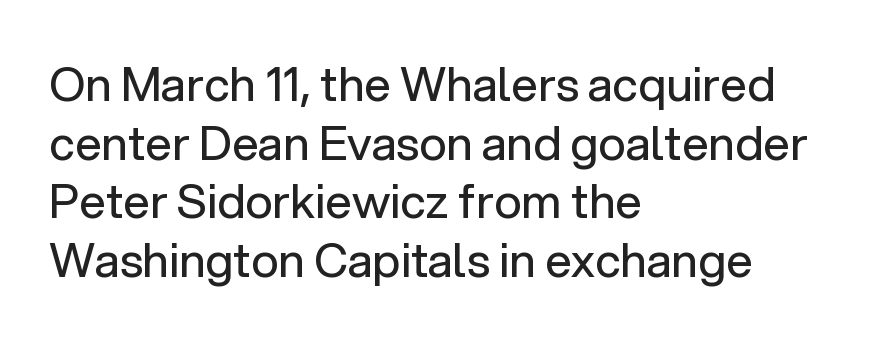
{"serif": "no", "italic": "no", "bold": "no", "weight": "regular", "width": "normal", "stroke_contrast": "low", "x_height": "medium", "monospaced": "no", "underline": "no", "align": "left", "line_spacing": "normal", "line_spacing_ratio": 1.25, "letter_spacing": "normal", "letter_spacing_em": 0.0, "glyph_px": 47}
